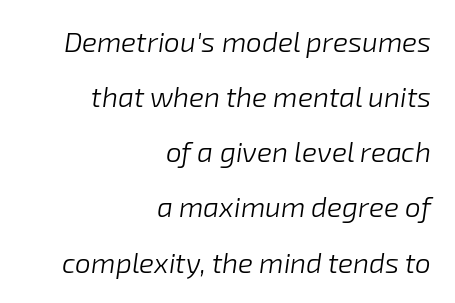
The image shows 28 px light type, italic (leaning right); set right-aligned, loose line spacing (1.97x), normal letter spacing, not underlined; low stroke contrast and a medium x-height.
